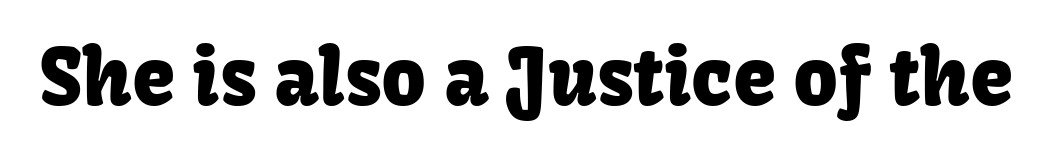
Q: Is the text italic (slanted)? A: No, it is upright.
Q: Is the typeface a serif or a sans-serif typeface? A: Sans-serif.
Q: Is the text underlined? A: No.
Q: Is the spacing between letters normal or unusually wide? A: Normal.
Q: Width (condensed, normal, or wide)? A: Normal.
Q: Stroke contrast? A: Low.
Q: x-height? A: Medium.
Q: Monospaced? A: No.
